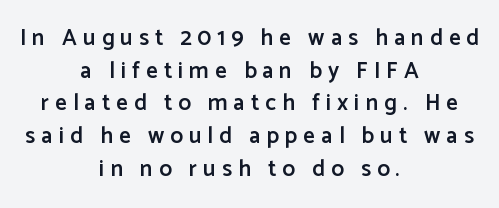
Q: Is the text bold? A: Semi-bold.
Q: Is the text italic (slanted)? A: No, it is upright.
Q: Is the text underlined? A: No.
Q: How is the paragraph aligned? A: Centered.
Q: Is the spacing between letters normal or unusually wide? A: Unusually wide.
Q: Is the spacing between lines tight, normal or loose? A: Normal.
